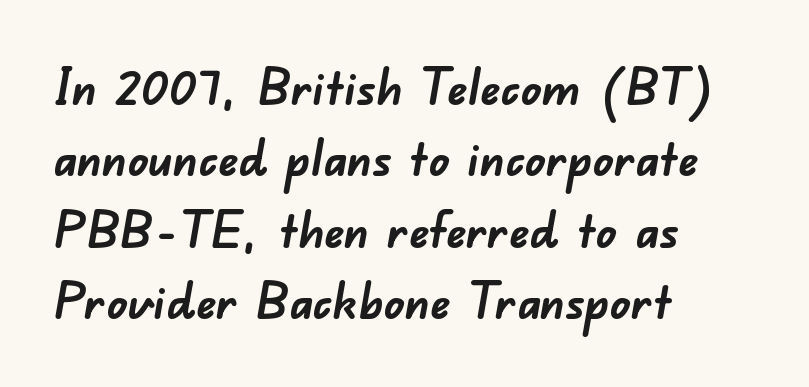
The image shows 50 px semibold sans-serif type; set left-aligned, normal line spacing (1.43x), normal letter spacing, not underlined; low stroke contrast and a small x-height.
